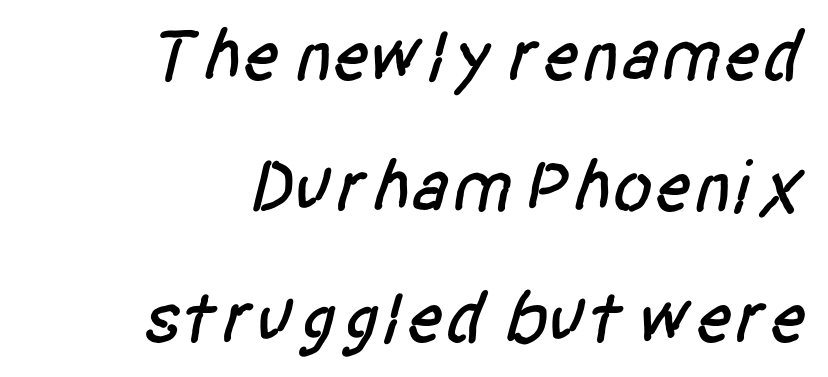
The image shows 74 px condensed sans-serif type; set right-aligned, line spacing 1.77x, normal letter spacing, not underlined; low stroke contrast and a large x-height.
